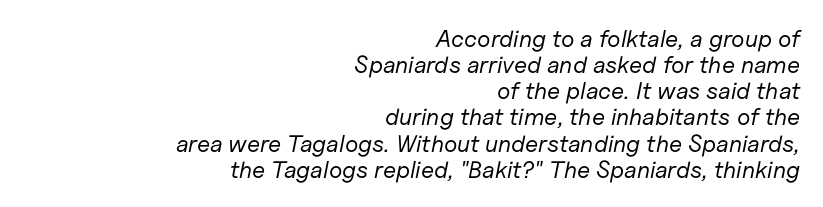
The image shows 24 px text type, italic (leaning right); set right-aligned, tight line spacing (1.09x), normal letter spacing, not underlined.
